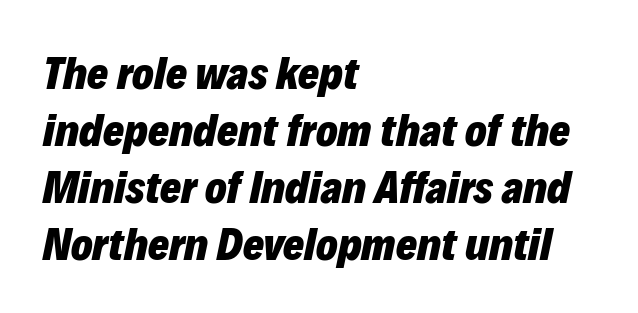
{"italic": "yes", "lean": "right", "slant_degrees": 12, "bold": "yes", "weight": "heavy", "width": "normal", "stroke_contrast": "low", "x_height": "medium", "monospaced": "no", "underline": "no", "align": "left", "line_spacing": "normal", "line_spacing_ratio": 1.27, "letter_spacing": "normal", "letter_spacing_em": 0.0, "glyph_px": 45}
